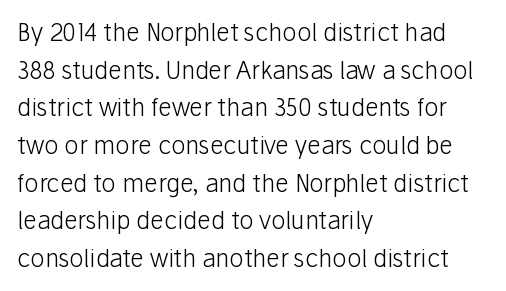
Q: Is the text bold? A: No.
Q: Is the text italic (slanted)? A: No, it is upright.
Q: Is the text underlined? A: No.
Q: How is the paragraph aligned? A: Left-aligned.
Q: Is the spacing between letters normal or unusually wide? A: Normal.
Q: Is the spacing between lines tight, normal or loose? A: Normal.
